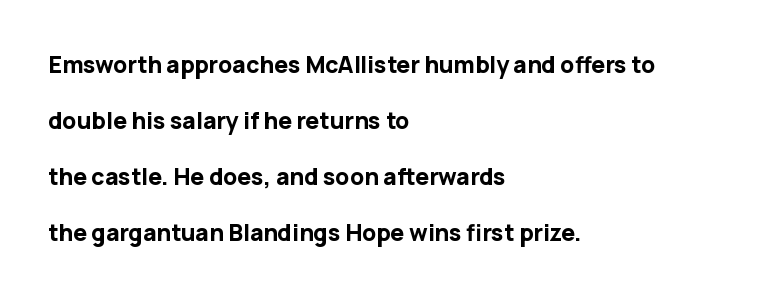
The letters sit at their default tracking, neither squeezed nor spread. Quick note: not italic, upright. Notice how the passage keeps a crisp vertical edge on the left only. The passage shown stacks its lines with a broad gap. The space directly below the letters is spotless.
